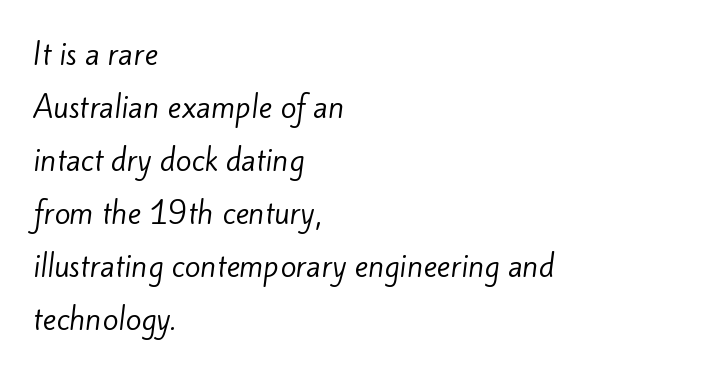
{"serif": "no", "bold": "no", "weight": "regular", "width": "normal", "stroke_contrast": "low", "x_height": "small", "monospaced": "no", "underline": "no", "align": "left", "line_spacing_ratio": 1.83, "letter_spacing": "normal", "letter_spacing_em": 0.0, "glyph_px": 29}
